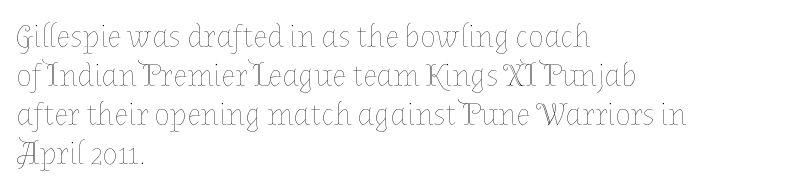
Descenders are the only things crossing below the line. Horizontal alignment here is leftward, the default for most running prose. The typography opts for an upright posture over an oblique one. Ink coverage per letter is moderate at most. Each word holds together tightly as a unit, with standard inter-letter gaps. Spacing verdict: proportional, widths tailored to each character.
